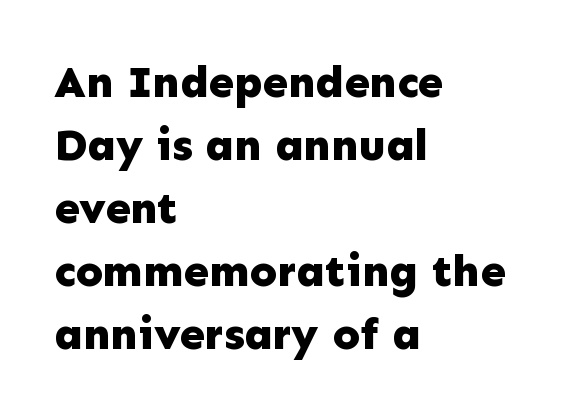
The image shows 45 px bold sans-serif type, upright; set left-aligned, normal line spacing (1.4x), normal letter spacing, not underlined; low stroke contrast and a medium x-height.
